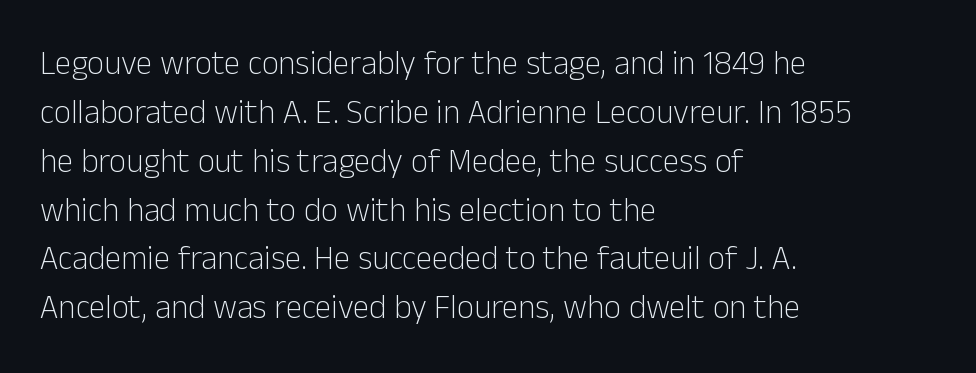
Q: Is the text bold? A: No.
Q: Is the text italic (slanted)? A: No, it is upright.
Q: Is the typeface a serif or a sans-serif typeface? A: Sans-serif.
Q: Is the text underlined? A: No.
Q: How is the paragraph aligned? A: Left-aligned.
Q: Is the spacing between letters normal or unusually wide? A: Normal.
Q: Is the spacing between lines tight, normal or loose? A: Normal.
Q: Width (condensed, normal, or wide)? A: Normal.
Q: Stroke contrast? A: Low.
Q: x-height? A: Medium.
Q: Monospaced? A: No.
